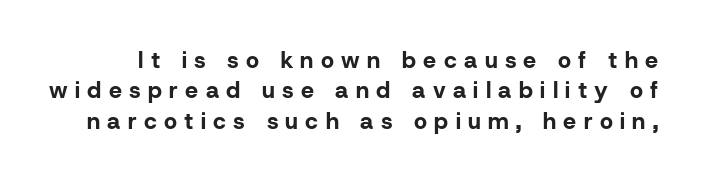
What stands out about the letter spacing? Its width — letters are far apart. Line spacing here is normal. The font is running at its bold setting. The type sits square on the baseline with zero lean. The strip under each line holds only bare page.
